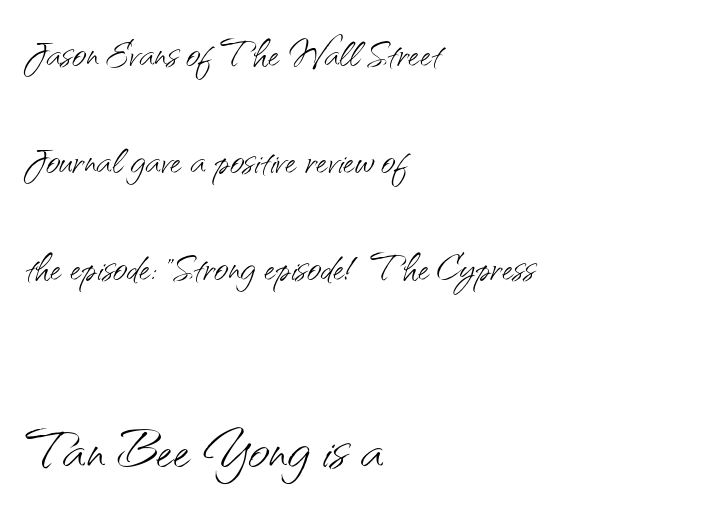
The image shows 75 px light sans-serif type; set left-aligned, loose line spacing (2.14x), normal letter spacing, not underlined; the second (bottom) block is 1.5x larger; medium stroke contrast and a small x-height.
